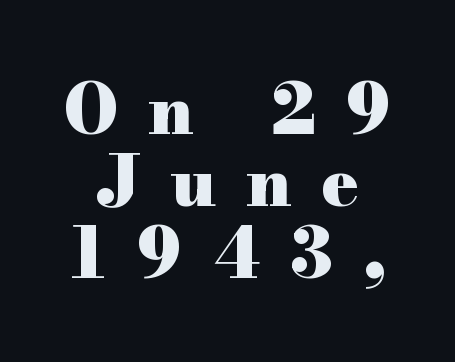
{"serif": "yes", "italic": "no", "bold": "yes", "weight": "heavy", "width": "wide", "stroke_contrast": "high", "x_height": "small", "monospaced": "no", "underline": "no", "align": "center", "line_spacing": "tight", "line_spacing_ratio": 1.03, "letter_spacing": "wide", "letter_spacing_em": 0.42, "glyph_px": 70}
